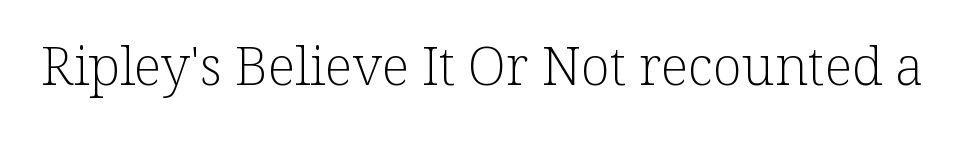
Vertical strokes here are truly vertical. No extra tracking has been applied to these lines. Varying glyph widths throughout — classic text-font behaviour. Letters have the restrained weight of plain body copy at most. Underlining? Definitely not there. Note: serifs present on the glyphs.
